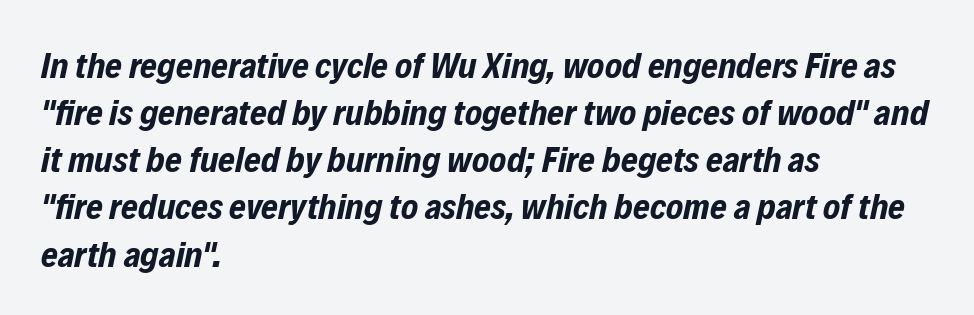
The image shows 36 px bold, condensed type, italic (leaning right); set left-aligned, normal line spacing (1.31x), normal letter spacing, not underlined; low stroke contrast and a medium x-height.
